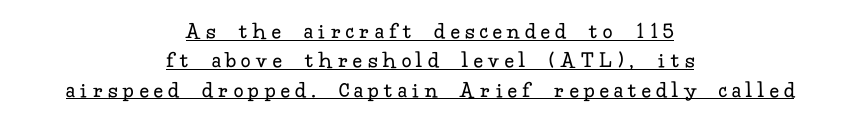
Short and long lines alike share a common midpoint. Short note: letters widely spaced. This is underlined copy, the kind a proofreader might mark for attention. Ascenders rise straight up at ninety degrees. The typesetting does not lean heavy: it is not bold.
